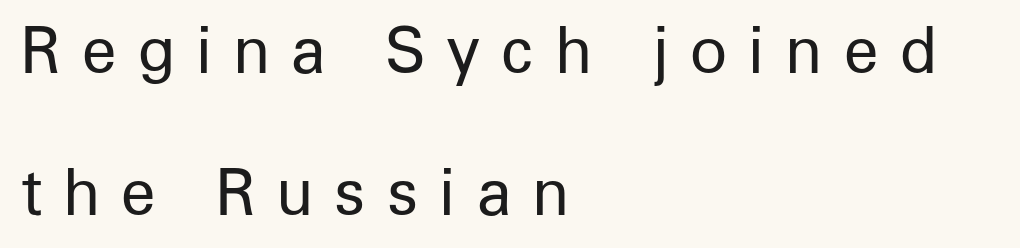
The image shows 63 px regular-weight sans-serif type, upright; set left-aligned, loose line spacing (2.25x), unusually wide letter spacing (+0.32 em), not underlined; low stroke contrast and a medium x-height.
